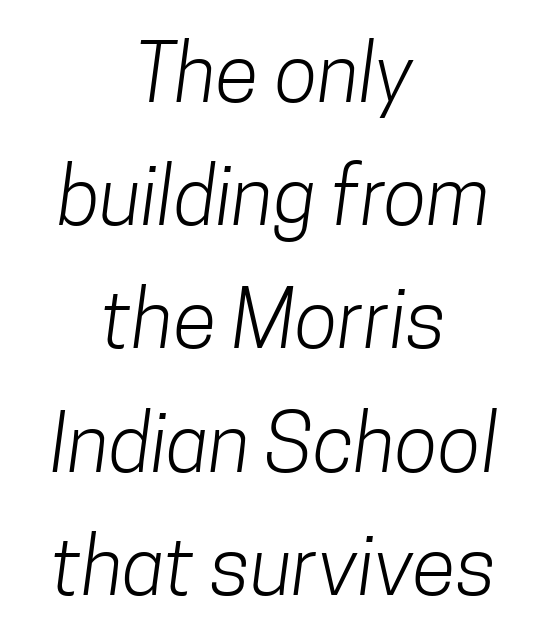
The image shows 80 px light, condensed sans-serif type; set centered, normal line spacing (1.54x), normal letter spacing, not underlined; low stroke contrast and a medium x-height.
